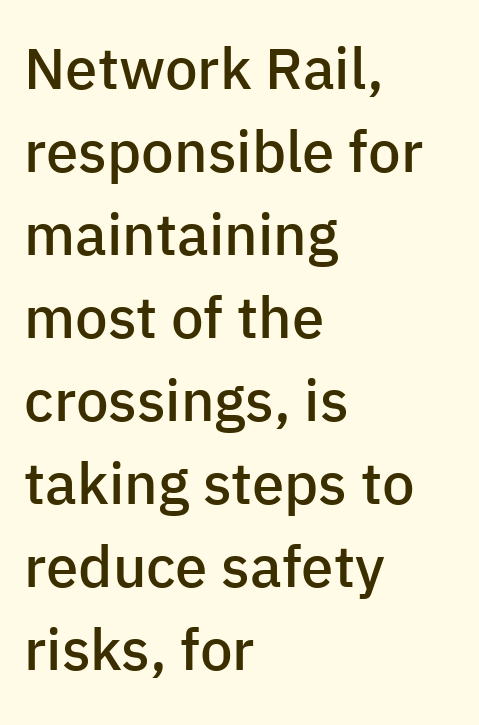
{"serif": "no", "italic": "no", "bold": "semi", "weight": "semibold", "width": "normal", "stroke_contrast": "low", "x_height": "medium", "monospaced": "no", "underline": "no", "align": "left", "line_spacing": "normal", "line_spacing_ratio": 1.43, "letter_spacing": "normal", "letter_spacing_em": 0.0, "glyph_px": 58}
